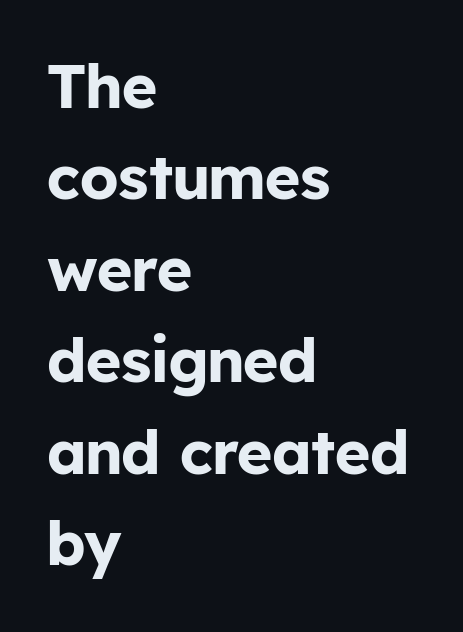
{"serif": "no", "italic": "no", "bold": "yes", "weight": "bold", "width": "normal", "stroke_contrast": "low", "x_height": "medium", "monospaced": "no", "underline": "no", "align": "left", "line_spacing": "normal", "line_spacing_ratio": 1.5, "letter_spacing": "normal", "letter_spacing_em": 0.0, "glyph_px": 61}
